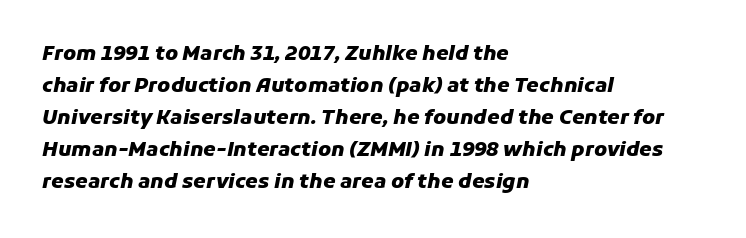
Q: Is the text bold? A: Yes.
Q: Is the text italic (slanted)? A: Yes, it leans right by about 11 degrees.
Q: Is the text underlined? A: No.
Q: How is the paragraph aligned? A: Left-aligned.
Q: Is the spacing between letters normal or unusually wide? A: Normal.
Q: Is the spacing between lines tight, normal or loose? A: Normal.
